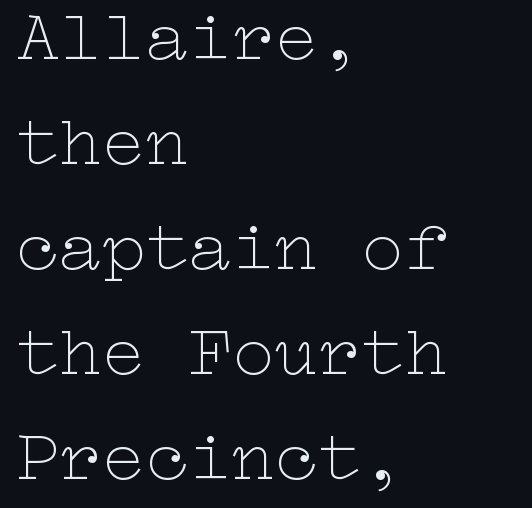
Compared with a typical body face, this is equally light or lighter still. There is no visible air inserted between adjacent glyphs. This rendering features lettering with no underline. These lines stack with their left ends in a neat column.
